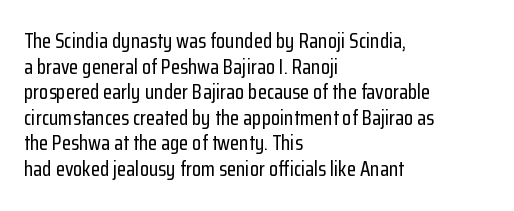
Q: Is the text italic (slanted)? A: No, it is upright.
Q: Is the text underlined? A: No.
Q: How is the paragraph aligned? A: Left-aligned.
Q: Is the spacing between letters normal or unusually wide? A: Normal.
